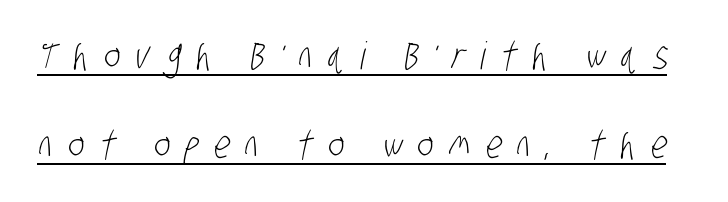
The rendering uses a large line-height, opening up the rows. A quiet, ordinary-to-light weight characterises the typeface. The face used here is proportionally spaced, like ordinary book or web type. Does extra space separate the letters? Yes, quite a lot of it. A baseline rule has been typeset under these characters.
